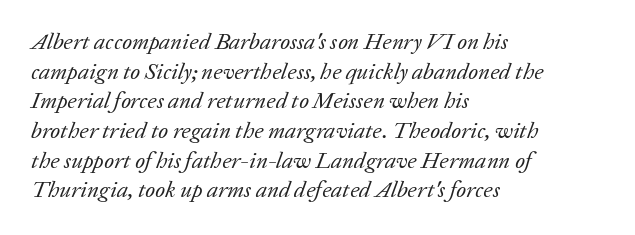
Stroke mass is kept to a normal reading level or below. If you measured baseline to baseline, you'd find a middling distance. The typesetter chose a ragged-right arrangement here. Just letters on the line, the space beneath them empty. The horizontal fit of the characters is conventional and even. Yep, that's italic — everything's leaning.
